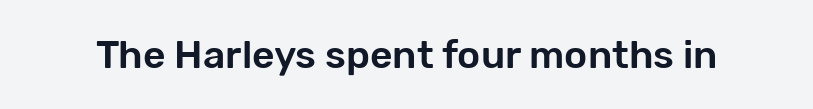
Vertical strokes here are truly vertical. Type without underlining. Here the designer chose a conventional face with non-uniform glyph widths. Font category for this specimen: sans-serif.
